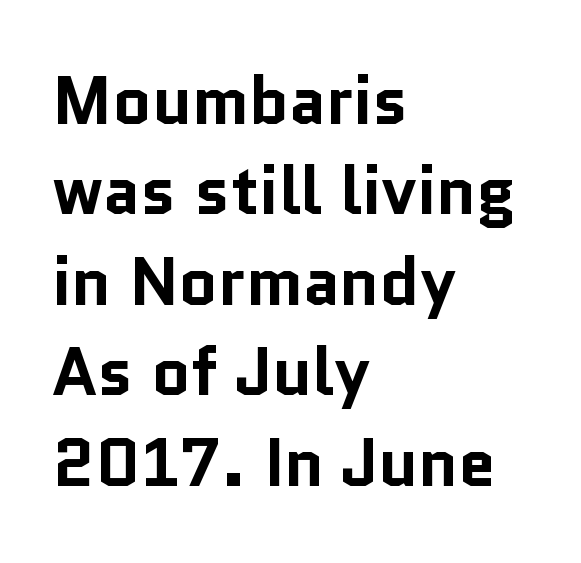
{"serif": "no", "italic": "no", "bold": "yes", "weight": "bold", "width": "normal", "stroke_contrast": "low", "x_height": "medium", "monospaced": "no", "underline": "no", "align": "left", "line_spacing": "normal", "line_spacing_ratio": 1.35, "letter_spacing": "normal", "letter_spacing_em": 0.0, "glyph_px": 67}
